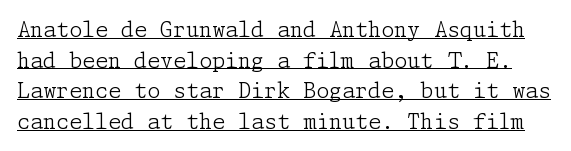
{"italic": "no", "bold": "no", "underline": "yes", "line_spacing": "normal", "line_spacing_ratio": 1.46, "letter_spacing": "normal", "letter_spacing_em": 0.0, "glyph_px": 21}
